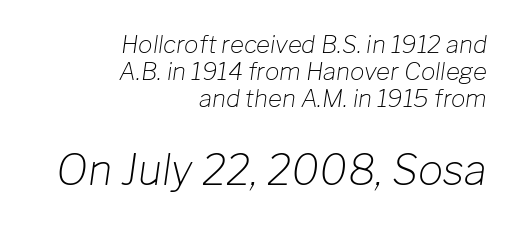
The image shows 42 px light type, italic (leaning right); set right-aligned, tight line spacing (1.13x), normal letter spacing, not underlined; the second (bottom) block is 1.75x larger; low stroke contrast and a medium x-height.
